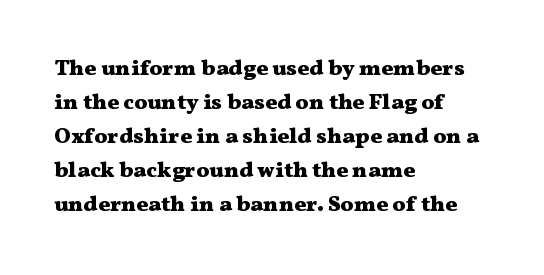
The lettering holds an erect, upright posture throughout. No word sits above an underline. Thick stems and heavy bowls — unmistakably bold. How are the letters spaced? Ordinarily, with no added tracking. Line beginnings align vertically; line endings do not.
